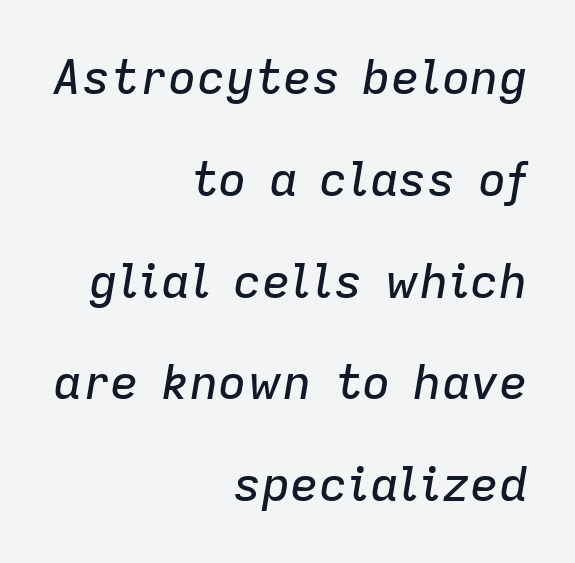
Q: Is the text italic (slanted)? A: Yes, it leans right by about 9 degrees.
Q: Is the text underlined? A: No.
Q: How is the paragraph aligned? A: Right-aligned.
Q: Is the spacing between letters normal or unusually wide? A: Normal.
Q: Is the spacing between lines tight, normal or loose? A: Loose.
Q: Width (condensed, normal, or wide)? A: Normal.
Q: Stroke contrast? A: Low.
Q: x-height? A: Medium.
Q: Monospaced? A: No.
